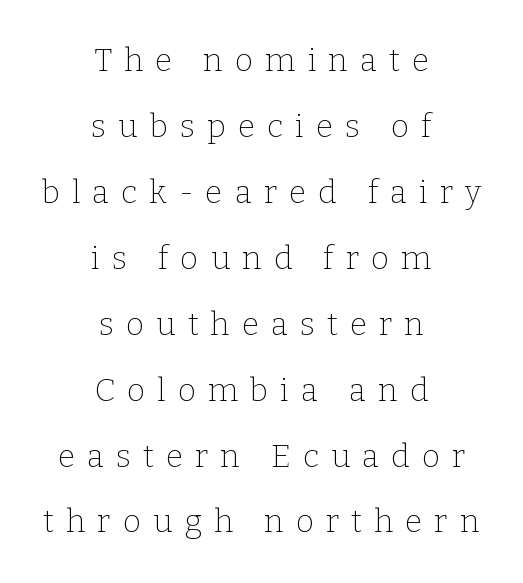
Which margin do the lines hug? Neither — every line sits in the middle. Weight: in the light-to-regular range. The typeface chosen for these lines features serifs. Rendered with straight, roman letterforms.
